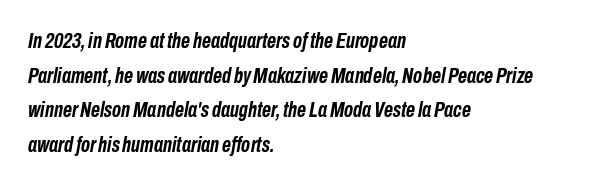
Q: Is the text bold? A: Yes.
Q: Is the text italic (slanted)? A: Yes, it leans right by about 10 degrees.
Q: Is the text underlined? A: No.
Q: How is the paragraph aligned? A: Left-aligned.
Q: Is the spacing between letters normal or unusually wide? A: Normal.
Q: Is the spacing between lines tight, normal or loose? A: Normal.
